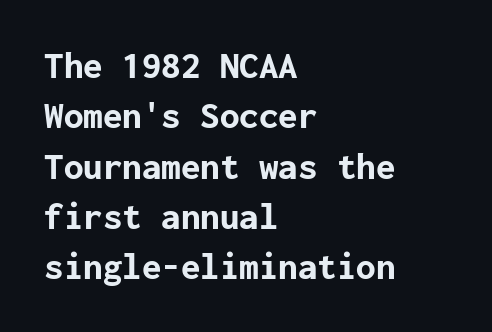
A sans-serif font was chosen for this passage. The ragged edge is on the right, which tells us the setting is flush left. As a designer I'd log this as weight 700, bold. The specimen omits any rule beneath the text block's lines.
